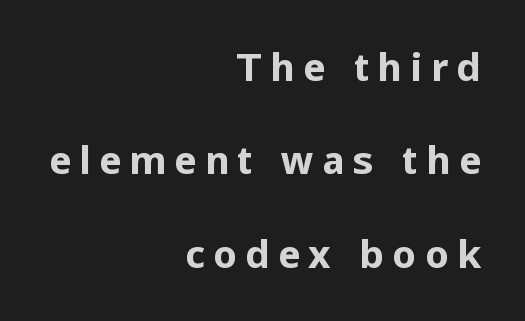
The compositor pushed each line to the right boundary. Check under the words: just untouched page. Is this a fixed-width face? No — the glyphs have proportional, varying widths. Ascenders rise straight up at ninety degrees. Honestly, the letter spacing is so wide it's the main thing you notice.
